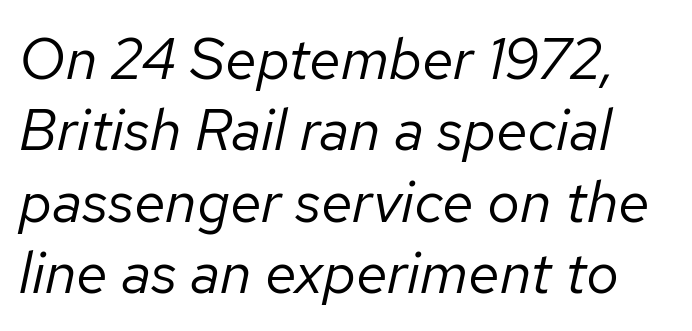
The image shows 58 px regular-weight type, italic (leaning right); set line spacing 1.23x, normal letter spacing, not underlined; low stroke contrast and a medium x-height.
